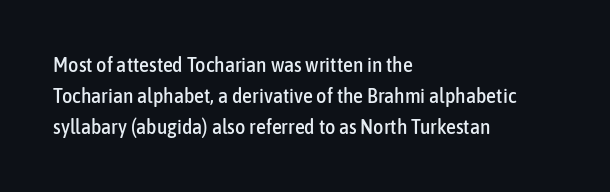
The image shows 20 px text type, upright; set left-aligned, normal line spacing (1.54x), normal letter spacing, not underlined.
